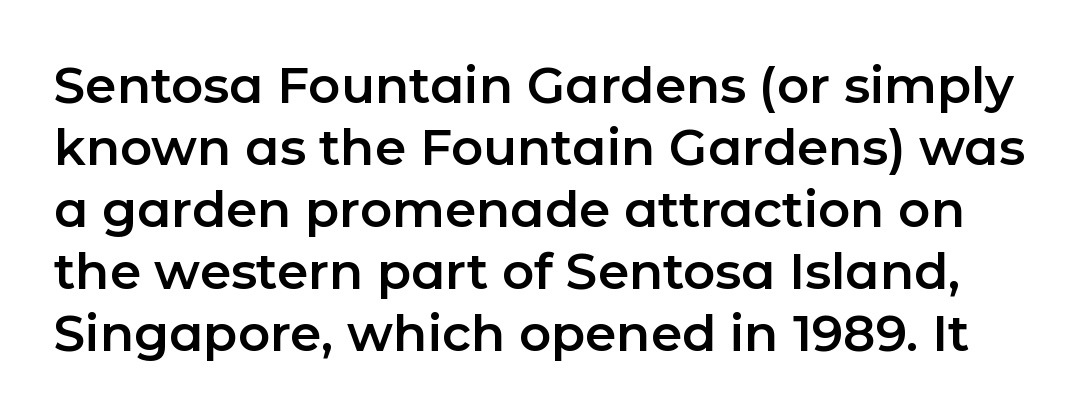
Honestly, the letter spacing is just normal — you wouldn't notice it. This sample uses a sans-serif face. Varying glyph widths throughout — classic text-font behaviour. Italic: no, the glyphs are upright roman. Descenders are the only things crossing below the line.
